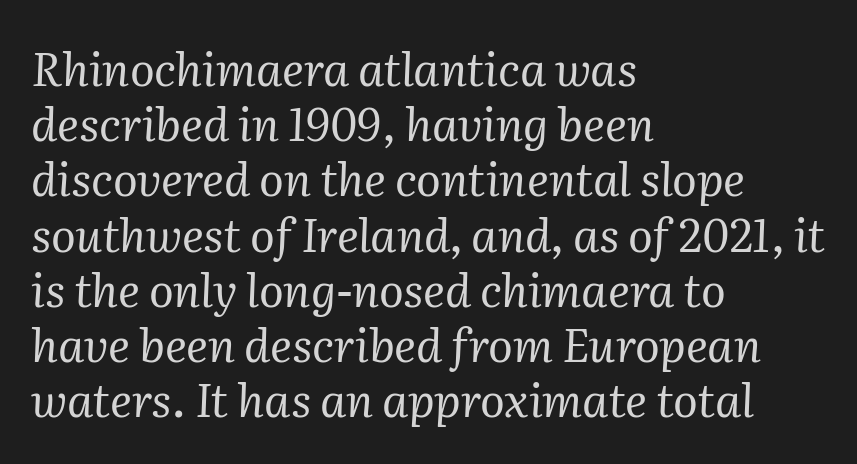
Q: Is the text bold? A: No.
Q: Is the text italic (slanted)? A: Yes, it leans right by about 2 degrees.
Q: Is the typeface a serif or a sans-serif typeface? A: Serif.
Q: Is the text underlined? A: No.
Q: How is the paragraph aligned? A: Left-aligned.
Q: Is the spacing between letters normal or unusually wide? A: Normal.
Q: Width (condensed, normal, or wide)? A: Normal.
Q: Stroke contrast? A: Medium.
Q: x-height? A: Medium.
Q: Monospaced? A: No.
